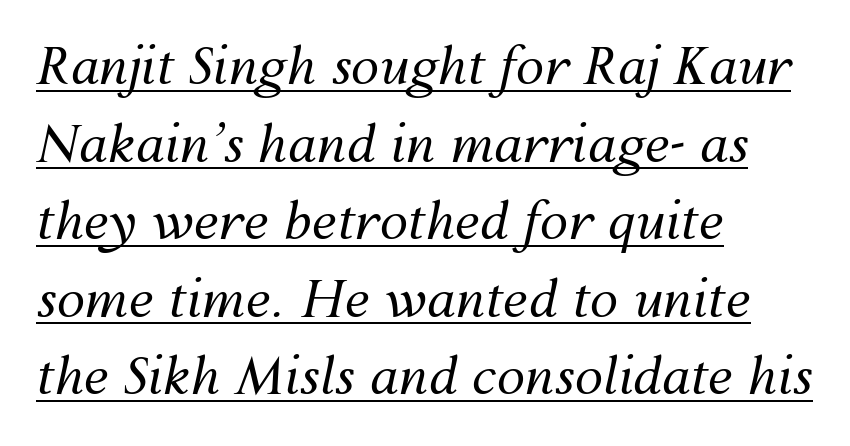
Q: Is the text bold? A: No.
Q: Is the text italic (slanted)? A: Yes, it leans right by about 12 degrees.
Q: Is the text underlined? A: Yes.
Q: How is the paragraph aligned? A: Left-aligned.
Q: Is the spacing between letters normal or unusually wide? A: Normal.
Q: Is the spacing between lines tight, normal or loose? A: Normal.
Q: Width (condensed, normal, or wide)? A: Normal.
Q: Stroke contrast? A: Medium.
Q: x-height? A: Medium.
Q: Monospaced? A: No.
